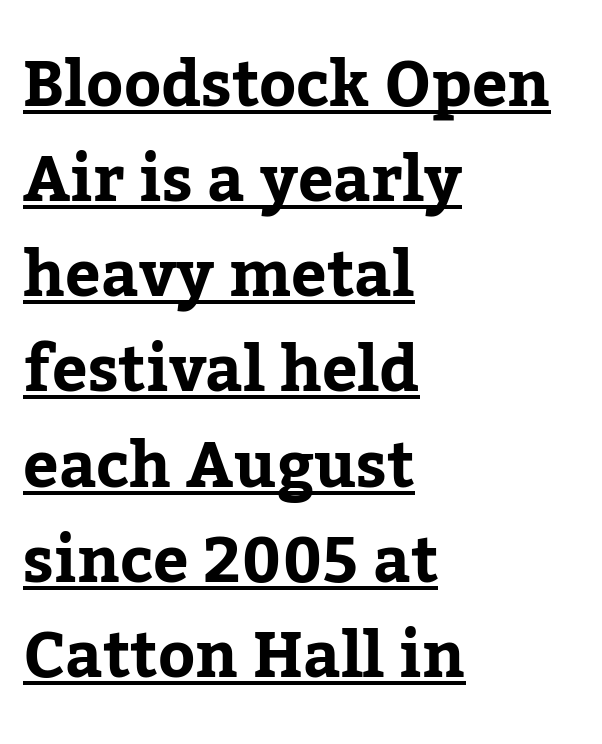
The image shows 63 px bold serif type, upright; set left-aligned, normal line spacing (1.51x), normal letter spacing, underlined; low stroke contrast and a medium x-height.
